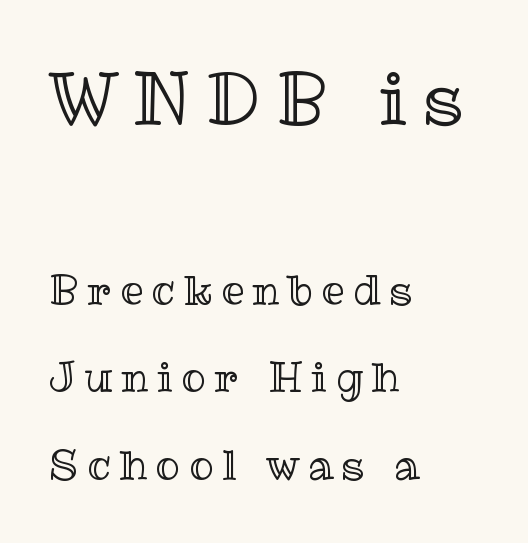
The image shows 72 px text type, upright; set left-aligned, loose line spacing (2.14x), unusually wide letter spacing (+0.21 em), not underlined; the first (top) block is 1.76x larger; a medium x-height.
